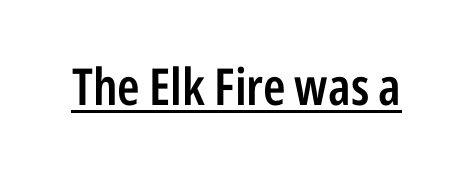
The image shows 51 px semibold, condensed sans-serif type, upright; set normal letter spacing, underlined; low stroke contrast and a medium x-height.
